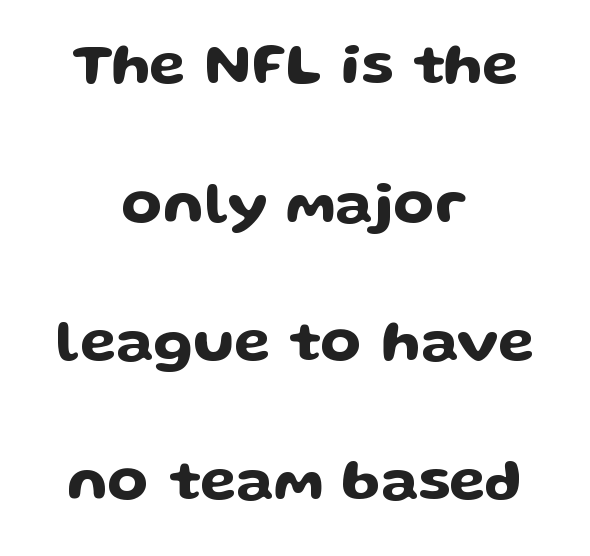
Q: Is the text italic (slanted)? A: No, it is upright.
Q: Is the typeface a serif or a sans-serif typeface? A: Sans-serif.
Q: Is the text underlined? A: No.
Q: How is the paragraph aligned? A: Centered.
Q: Is the spacing between letters normal or unusually wide? A: Normal.
Q: Is the spacing between lines tight, normal or loose? A: Loose.
Q: Width (condensed, normal, or wide)? A: Wide.
Q: Stroke contrast? A: Low.
Q: x-height? A: Medium.
Q: Monospaced? A: No.
